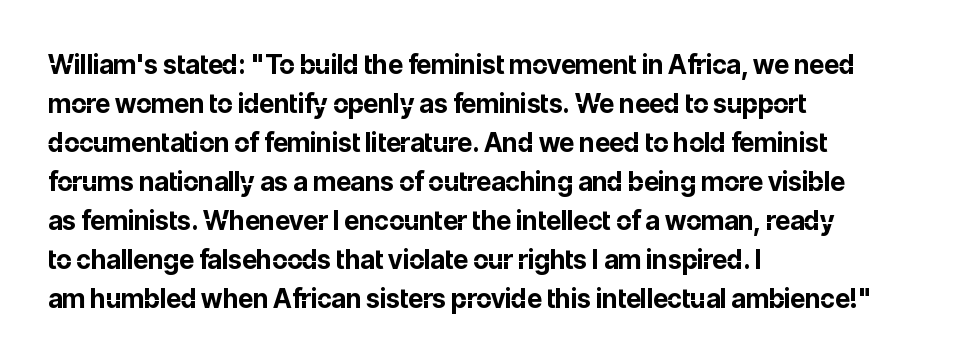
Successive baselines arrive at the customary interval. Nope, not italic — everything's standing straight. Stroke thickness is high; the sample reads as a true bold. Line starts are locked; line ends wander. Clear beneath every line of the passage. The line texture is even and compact thanks to regular tracking.
